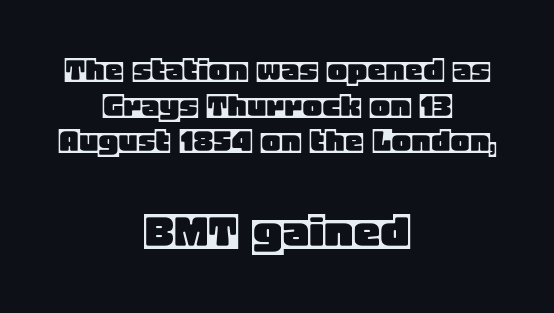
Q: Is the text italic (slanted)? A: No, it is upright.
Q: Is the text underlined? A: No.
Q: How is the paragraph aligned? A: Centered.
Q: Is the spacing between letters normal or unusually wide? A: Normal.
Q: Is the spacing between lines tight, normal or loose? A: Tight.
Q: Which block of text is set in a larger size, the first (top) or the second (bottom)? A: The second (bottom) one.
Q: Width (condensed, normal, or wide)? A: Normal.
Q: x-height? A: Large.
Q: Monospaced? A: No.
